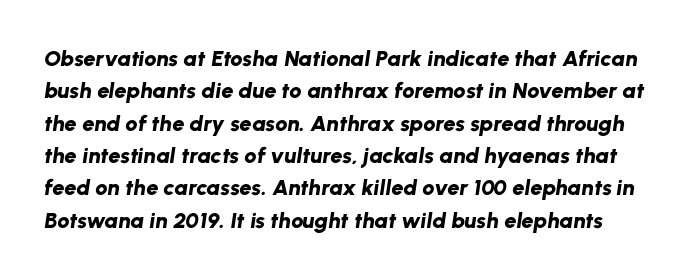
The whole block is typeset with a tilt. Heavy-handed strokes throughout: this text is bold. The words here are not underlined. The block of text has a typical density, with ordinary space between rows. Letter spacing: default.
